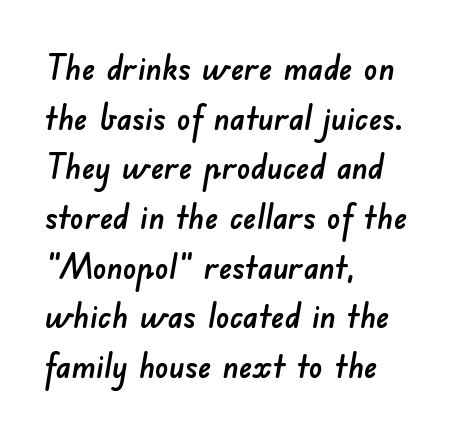
Is the block centered? No — it sits flush against the left margin. In terms of letterform style, serifs are entirely absent. The type is set solid horizontally, with unmodified tracking. The rendering uses natural spacing where letterforms have individual widths.
